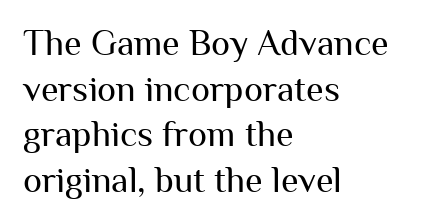
Horizontal alignment here is leftward, the default for most running prose. Note the varied advance widths — an 'i' is clearly narrower than an 'm'. The passage shown is not underscored anywhere. This block has exactly the height ordinary leading produces. Stems and bowls with no extra thickness — not bold.
